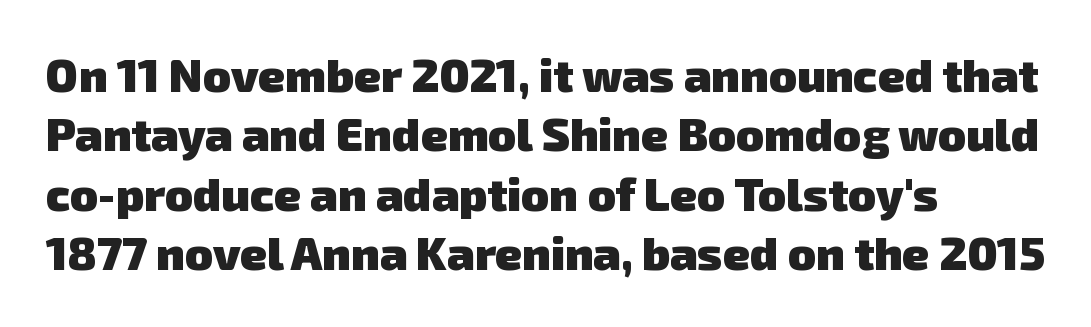
The image shows 46 px heavy sans-serif type; set left-aligned, normal line spacing (1.29x), normal letter spacing, not underlined; low stroke contrast and a medium x-height.
